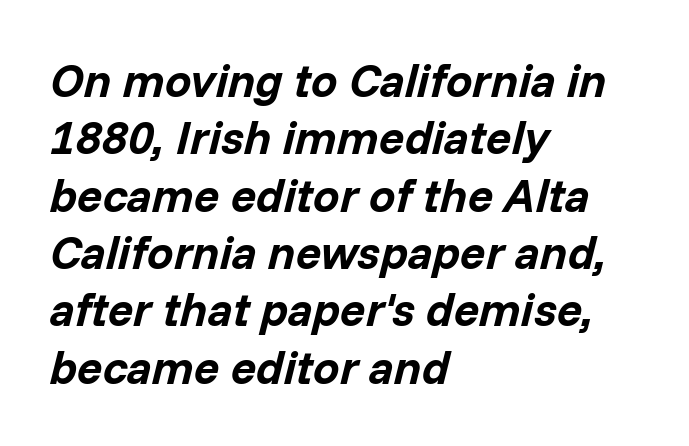
The image shows 47 px bold type, italic (leaning right); set left-aligned, line spacing 1.22x, normal letter spacing, not underlined; low stroke contrast and a medium x-height.
